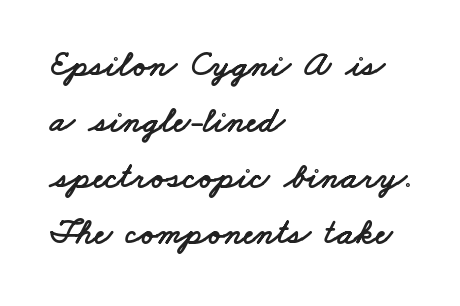
The image shows 36 px wide sans-serif type; set left-aligned, normal line spacing (1.56x), normal letter spacing, not underlined; low stroke contrast and a small x-height.
